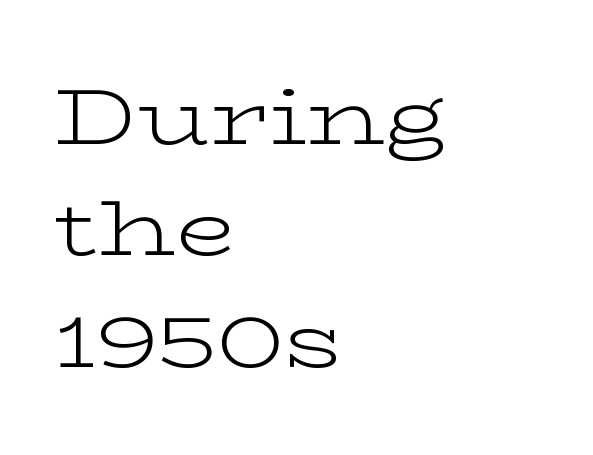
Notice how descenders clear the ascenders below comfortably — that's standard leading. Students, note that the glyphs here touch the page at normal intervals. Nothing heavy about these letters — not bold at all. These lines are rendered in a variable-pitch font.
